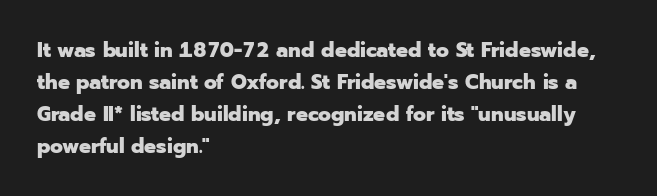
{"italic": "no", "bold": "yes", "underline": "no", "align": "left", "line_spacing": "normal", "line_spacing_ratio": 1.52, "letter_spacing": "normal", "letter_spacing_em": 0.0, "glyph_px": 21}
